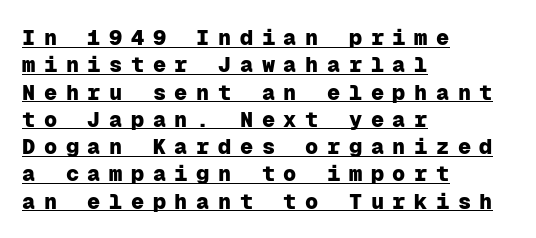
The image shows 22 px bold type, upright; set left-aligned, line spacing 1.24x, unusually wide letter spacing (+0.39 em), underlined.
